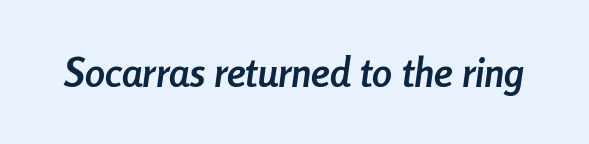
{"italic": "yes", "lean": "right", "slant_degrees": 8, "bold": "yes", "weight": "semibold", "width": "condensed", "stroke_contrast": "low", "x_height": "medium", "monospaced": "no", "underline": "no", "letter_spacing": "normal", "letter_spacing_em": 0.0, "glyph_px": 40}
